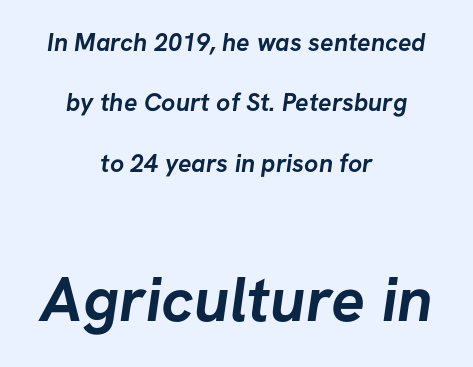
Q: Is the text bold? A: Yes.
Q: Is the typeface a serif or a sans-serif typeface? A: Sans-serif.
Q: Is the text underlined? A: No.
Q: How is the paragraph aligned? A: Centered.
Q: Is the spacing between letters normal or unusually wide? A: Normal.
Q: Is the spacing between lines tight, normal or loose? A: Loose.
Q: Which block of text is set in a larger size, the first (top) or the second (bottom)? A: The second (bottom) one.
Q: Width (condensed, normal, or wide)? A: Normal.
Q: Stroke contrast? A: Low.
Q: x-height? A: Medium.
Q: Monospaced? A: No.
